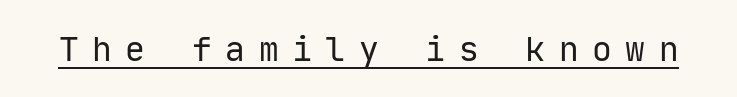
{"serif": "no", "italic": "no", "bold": "no", "weight": "regular", "width": "normal", "stroke_contrast": "low", "x_height": "medium", "monospaced": "yes", "underline": "yes", "letter_spacing": "wide", "letter_spacing_em": 0.41, "glyph_px": 33}
